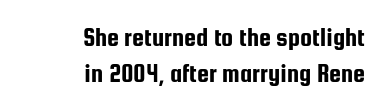
The image shows 27 px text type, upright; set right-aligned, normal line spacing (1.33x), normal letter spacing, not underlined.
